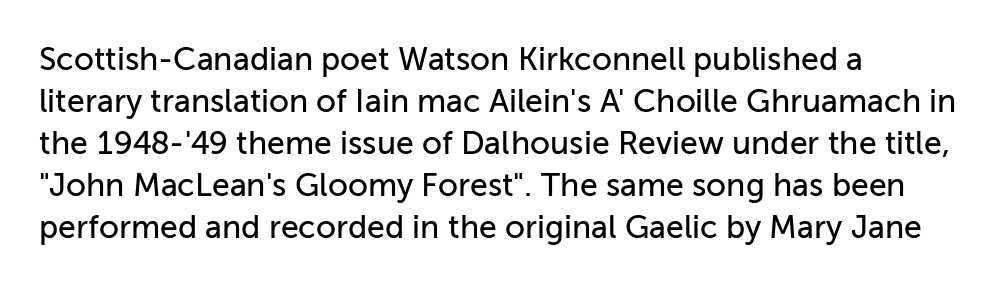
{"serif": "no", "italic": "no", "width": "normal", "stroke_contrast": "low", "x_height": "medium", "monospaced": "no", "underline": "no", "align": "left", "line_spacing": "normal", "line_spacing_ratio": 1.31, "letter_spacing": "normal", "letter_spacing_em": 0.0, "glyph_px": 32}
